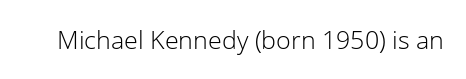
The rendering keeps characters at their native spacing. The font sits on the lighter half of the weight spectrum, regular included. Quick note: underline off. Is there any slant? The stems are plumb.
